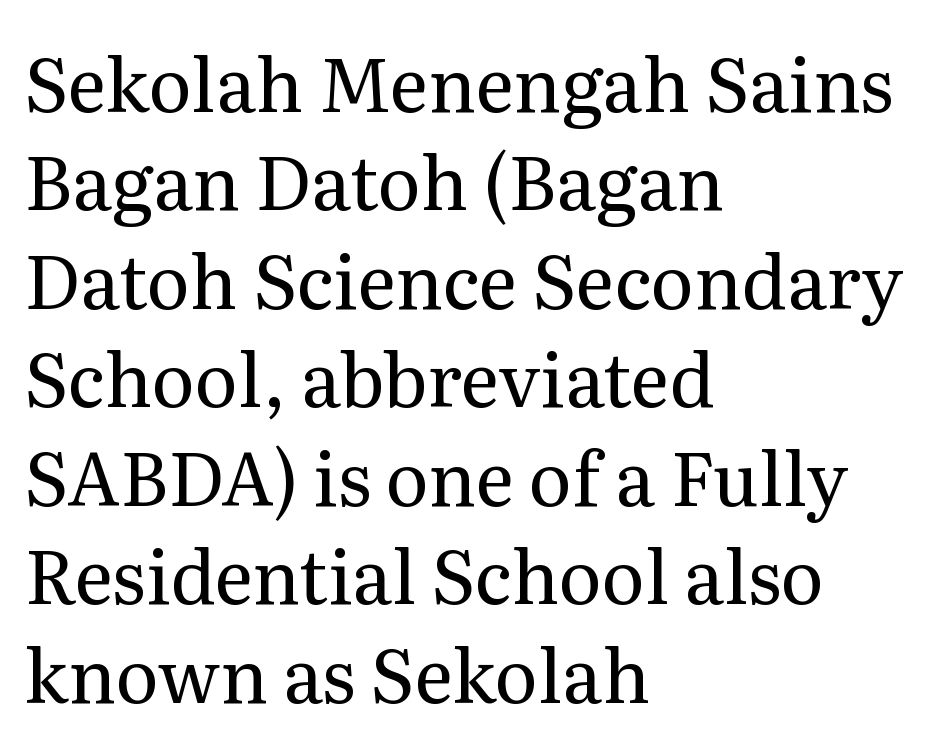
Do the letters lean? They stand straight. In CSS terms this would be text-align: left. Type style note: has serifs. Is there much room between lines? A standard amount, neither cramped nor airy. The letters advance in unequal steps, a hallmark of proportional type. Weight: regular or lighter.
